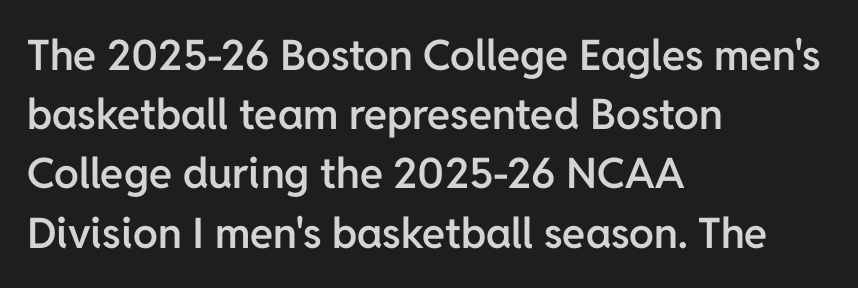
{"serif": "no", "italic": "no", "bold": "semi", "weight": "semibold", "width": "normal", "stroke_contrast": "low", "x_height": "medium", "monospaced": "no", "underline": "no", "align": "left", "line_spacing": "normal", "line_spacing_ratio": 1.41, "letter_spacing": "normal", "letter_spacing_em": 0.0, "glyph_px": 42}
